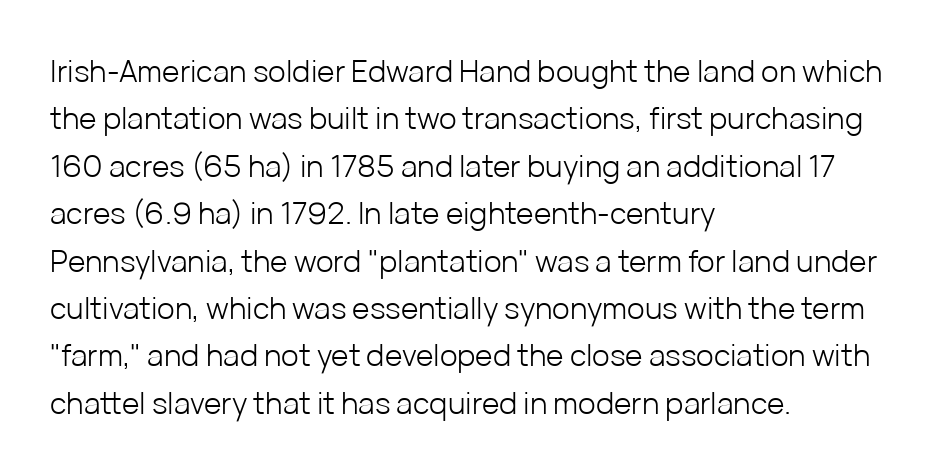
Ordinary non-slanted type is in use. Horizontal alignment here is leftward, the default for most running prose. Vertical spacing — default. Stems here are at most as thick as an everyday book face. The letters sit at their default tracking, neither squeezed nor spread. The designer went with a sans here, leaving each stem footless.
